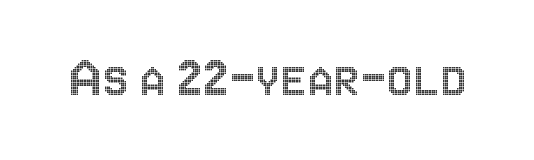
{"italic": "no", "width": "condensed", "x_height": "large", "monospaced": "no", "underline": "no", "letter_spacing": "normal", "letter_spacing_em": 0.0, "glyph_px": 59}
